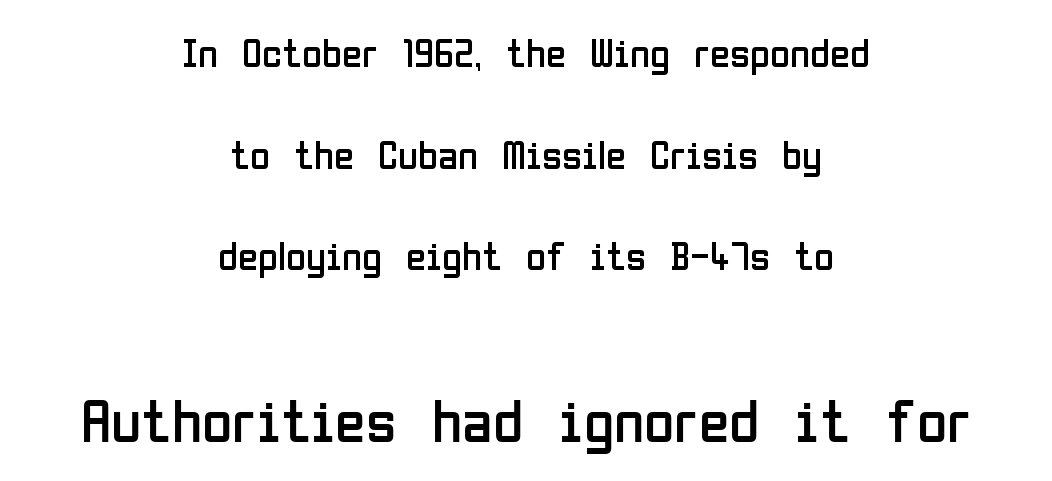
{"serif": "no", "italic": "no", "bold": "no", "weight": "regular", "width": "condensed", "stroke_contrast": "low", "x_height": "medium", "monospaced": "no", "underline": "no", "align": "center", "line_spacing": "loose", "line_spacing_ratio": 2.48, "letter_spacing": "normal", "letter_spacing_em": 0.0, "larger_block": "second", "size_ratio": 1.51, "glyph_px": 62}
